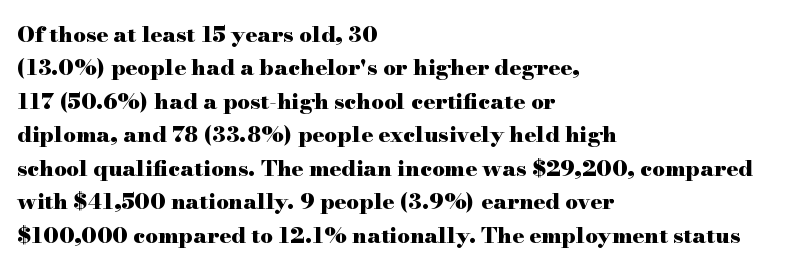
Q: Is the text bold? A: Yes.
Q: Is the text italic (slanted)? A: No, it is upright.
Q: Is the text underlined? A: No.
Q: How is the paragraph aligned? A: Left-aligned.
Q: Is the spacing between letters normal or unusually wide? A: Normal.
Q: Is the spacing between lines tight, normal or loose? A: Normal.
